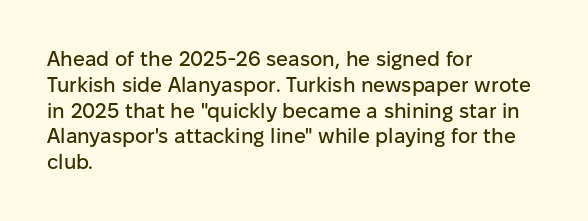
The image shows 21 px text type, upright; set left-aligned, line spacing 1.23x, normal letter spacing, not underlined.
